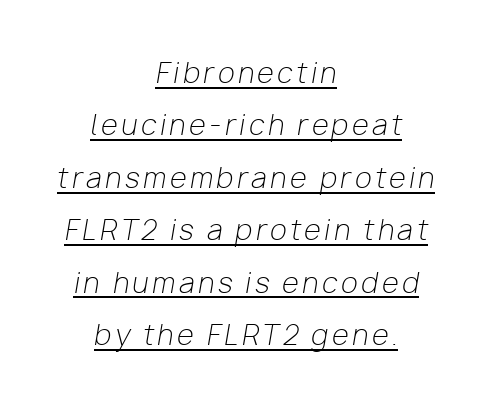
Q: Is the text bold? A: No.
Q: Is the text italic (slanted)? A: Yes, it leans right by about 10 degrees.
Q: Is the text underlined? A: Yes.
Q: How is the paragraph aligned? A: Centered.
Q: Is the spacing between lines tight, normal or loose? A: Loose.
